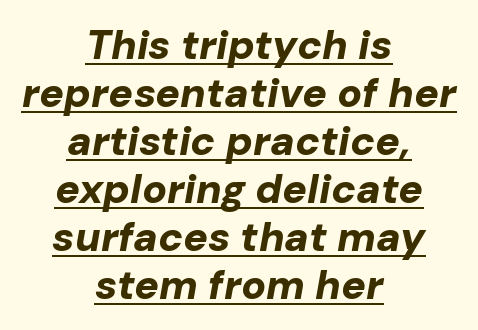
The string is rendered with underlining switched on. Emphasis-style slanted type is in use. The face used here has the dense, thick strokes of a bold. Look at the tracking — it's just the regular setting, nothing added. Do the characters align in a grid? No, the font is proportional.
